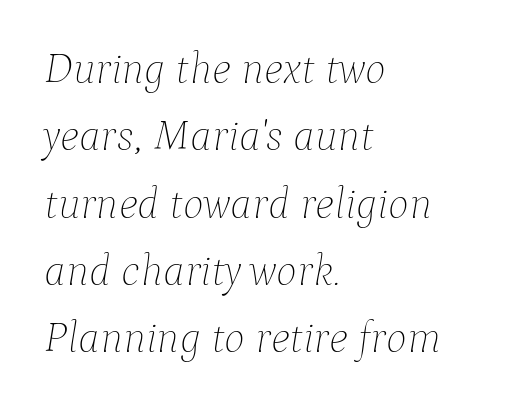
The image shows 44 px thin type, italic (leaning right); set left-aligned, normal line spacing (1.53x), normal letter spacing, not underlined; low stroke contrast and a medium x-height.
